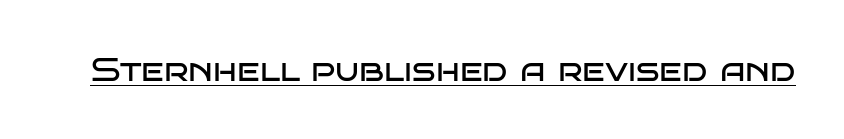
The image shows 33 px regular-weight, wide sans-serif type, upright; set normal letter spacing, underlined; low stroke contrast and a large x-height.
